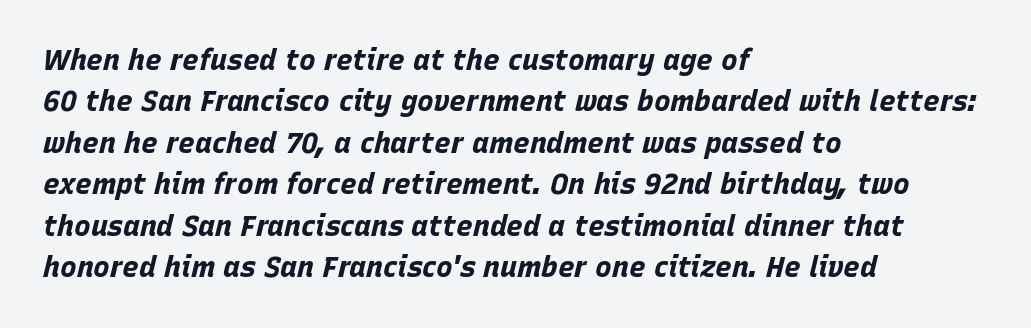
The image shows 28 px bold type, italic (leaning right); set left-aligned, normal line spacing (1.48x), normal letter spacing, not underlined; low stroke contrast and a large x-height.
